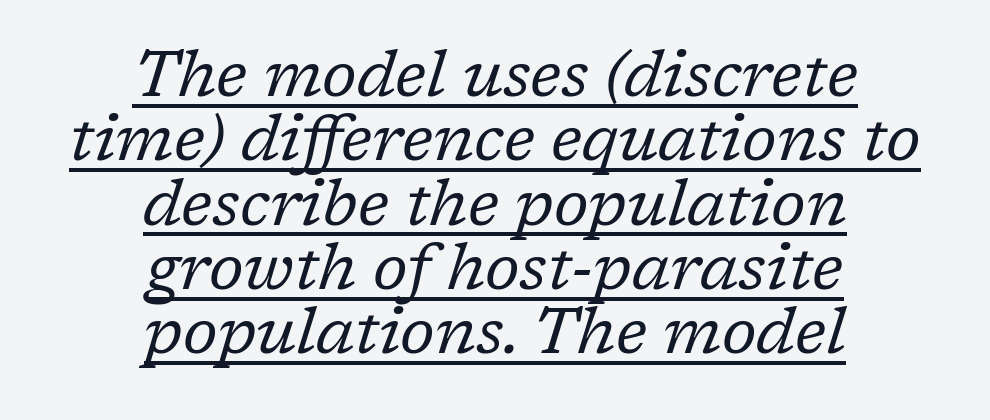
Q: Is the text bold? A: No.
Q: Is the text italic (slanted)? A: Yes, it leans right by about 17 degrees.
Q: Is the typeface a serif or a sans-serif typeface? A: Serif.
Q: Is the text underlined? A: Yes.
Q: How is the paragraph aligned? A: Centered.
Q: Is the spacing between letters normal or unusually wide? A: Normal.
Q: Is the spacing between lines tight, normal or loose? A: Tight.
Q: Width (condensed, normal, or wide)? A: Normal.
Q: Stroke contrast? A: Low.
Q: x-height? A: Medium.
Q: Monospaced? A: No.
